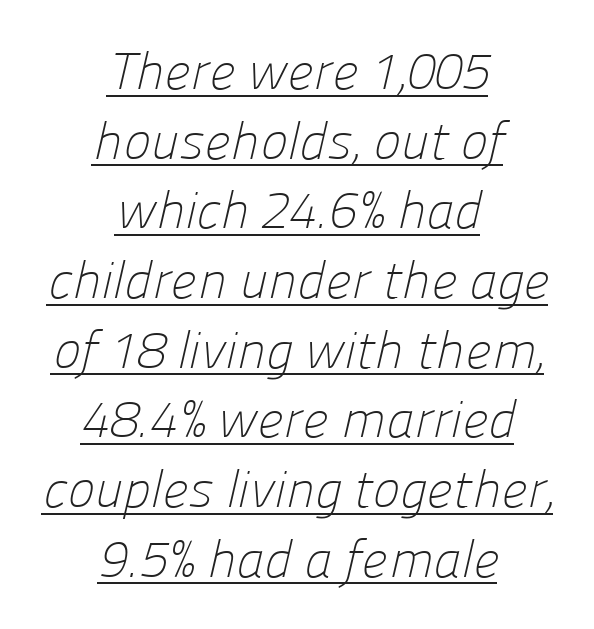
Q: Is the text bold? A: No.
Q: Is the typeface a serif or a sans-serif typeface? A: Sans-serif.
Q: Is the text underlined? A: Yes.
Q: How is the paragraph aligned? A: Centered.
Q: Is the spacing between letters normal or unusually wide? A: Normal.
Q: Is the spacing between lines tight, normal or loose? A: Normal.
Q: Width (condensed, normal, or wide)? A: Normal.
Q: Stroke contrast? A: Low.
Q: x-height? A: Medium.
Q: Monospaced? A: No.
